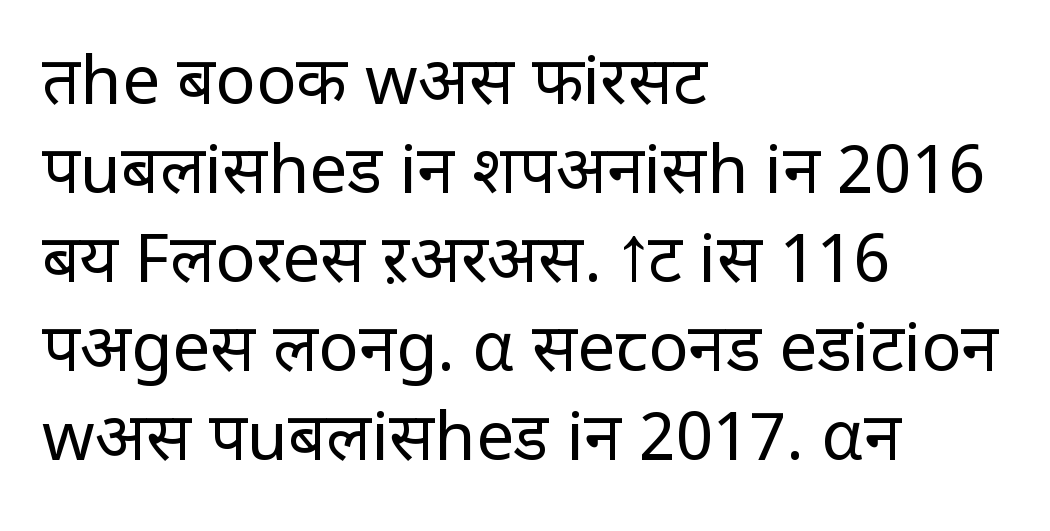
Q: Is the text bold? A: No.
Q: Is the text italic (slanted)? A: No, it is upright.
Q: Is the typeface a serif or a sans-serif typeface? A: Sans-serif.
Q: Is the text underlined? A: No.
Q: How is the paragraph aligned? A: Left-aligned.
Q: Is the spacing between letters normal or unusually wide? A: Normal.
Q: Is the spacing between lines tight, normal or loose? A: Normal.
Q: Width (condensed, normal, or wide)? A: Normal.
Q: Stroke contrast? A: Low.
Q: x-height? A: Large.
Q: Monospaced? A: No.
